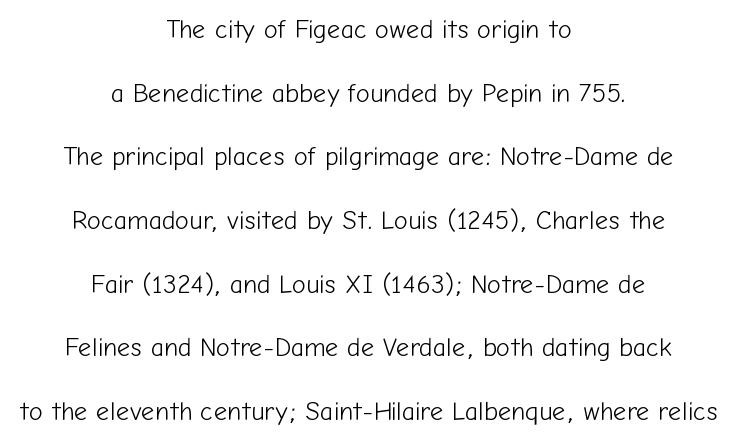
{"italic": "no", "bold": "no", "underline": "no", "align": "center", "line_spacing": "loose", "line_spacing_ratio": 2.45, "letter_spacing": "normal", "letter_spacing_em": 0.0, "glyph_px": 26}
